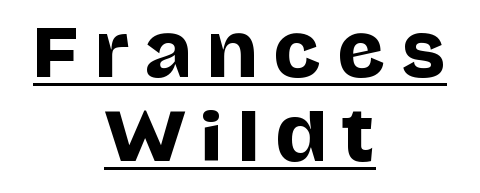
Q: Is the text italic (slanted)? A: No, it is upright.
Q: Is the typeface a serif or a sans-serif typeface? A: Sans-serif.
Q: Is the text underlined? A: Yes.
Q: How is the paragraph aligned? A: Centered.
Q: Is the spacing between letters normal or unusually wide? A: Unusually wide.
Q: Is the spacing between lines tight, normal or loose? A: Normal.
Q: Width (condensed, normal, or wide)? A: Normal.
Q: Stroke contrast? A: Low.
Q: x-height? A: Large.
Q: Monospaced? A: No.
